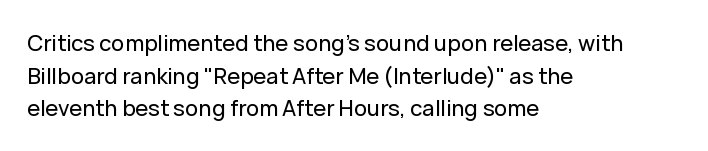
Q: Is the text italic (slanted)? A: No, it is upright.
Q: Is the text underlined? A: No.
Q: How is the paragraph aligned? A: Left-aligned.
Q: Is the spacing between letters normal or unusually wide? A: Normal.
Q: Is the spacing between lines tight, normal or loose? A: Normal.
